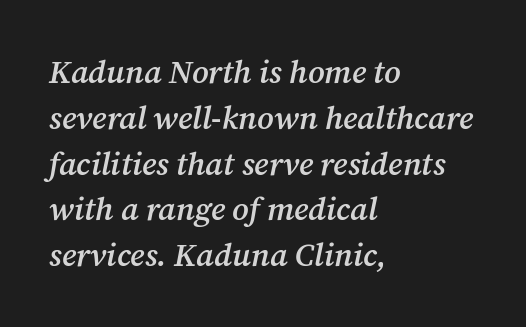
{"serif": "yes", "italic": "yes", "lean": "right", "slant_degrees": 12, "bold": "semi", "weight": "semibold", "width": "normal", "stroke_contrast": "medium", "x_height": "medium", "monospaced": "no", "underline": "no", "align": "left", "line_spacing": "normal", "line_spacing_ratio": 1.43, "letter_spacing": "normal", "letter_spacing_em": 0.0, "glyph_px": 32}
